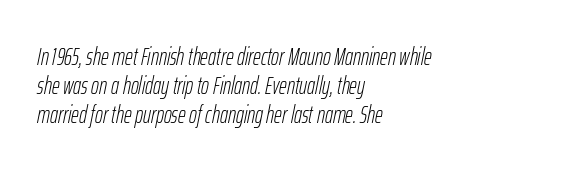
Q: Is the text bold? A: No.
Q: Is the text italic (slanted)? A: Yes, it leans right by about 12 degrees.
Q: Is the text underlined? A: No.
Q: How is the paragraph aligned? A: Left-aligned.
Q: Is the spacing between letters normal or unusually wide? A: Normal.
